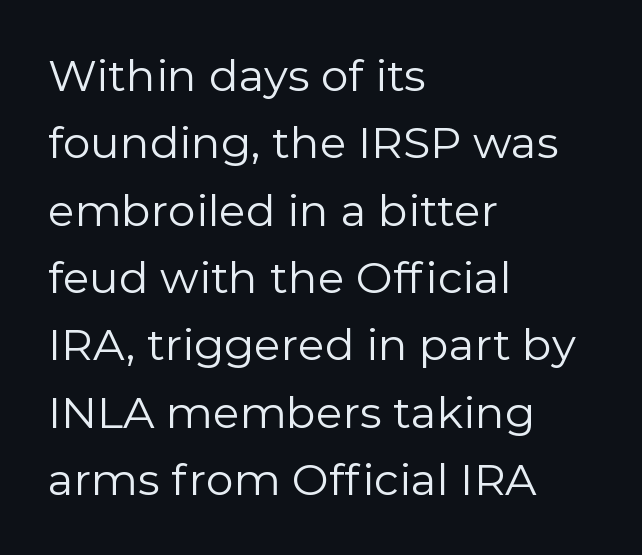
The image shows 44 px regular-weight sans-serif type, upright; set left-aligned, normal line spacing (1.53x), normal letter spacing, not underlined; a medium x-height.
